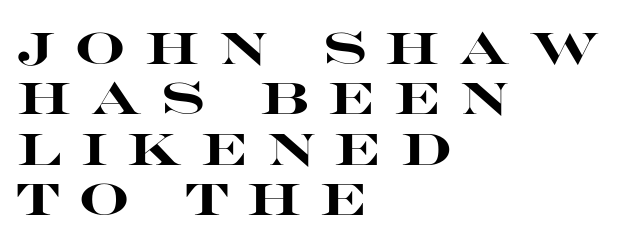
Q: Is the text bold? A: Yes.
Q: Is the text italic (slanted)? A: No, it is upright.
Q: Is the typeface a serif or a sans-serif typeface? A: Serif.
Q: Is the text underlined? A: No.
Q: How is the paragraph aligned? A: Left-aligned.
Q: Is the spacing between letters normal or unusually wide? A: Unusually wide.
Q: Is the spacing between lines tight, normal or loose? A: Tight.
Q: Width (condensed, normal, or wide)? A: Wide.
Q: Stroke contrast? A: High.
Q: x-height? A: Large.
Q: Monospaced? A: No.
